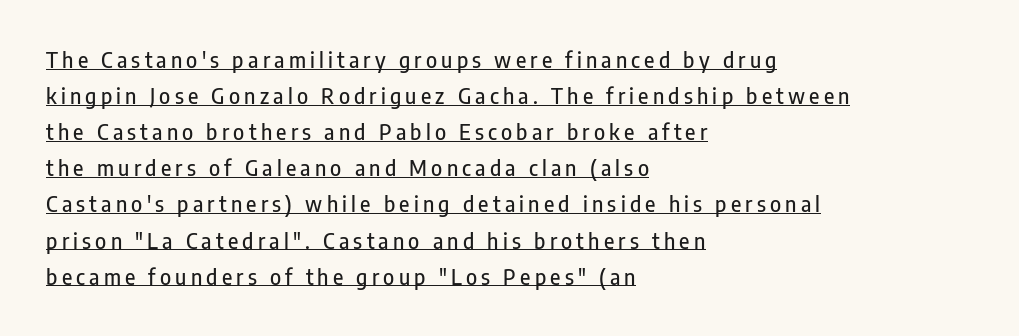
The image shows 21 px text type, upright; set left-aligned, line spacing 1.72x, unusually wide letter spacing (+0.2 em), underlined.
